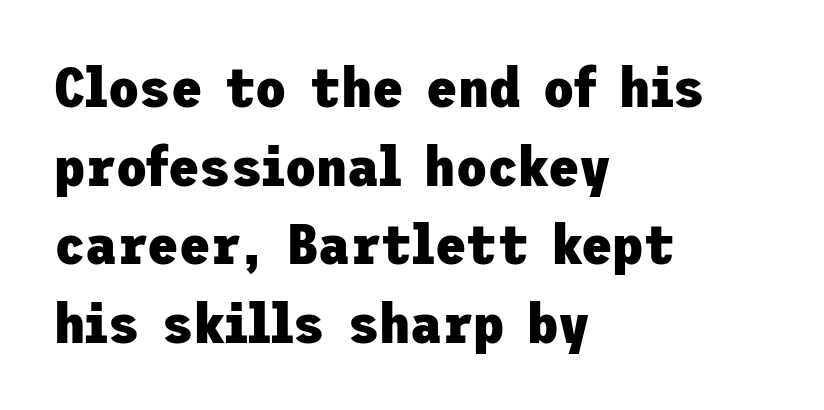
The image shows 57 px heavy sans-serif type, upright; set left-aligned, normal line spacing (1.38x), normal letter spacing, not underlined; low stroke contrast and a medium x-height.
